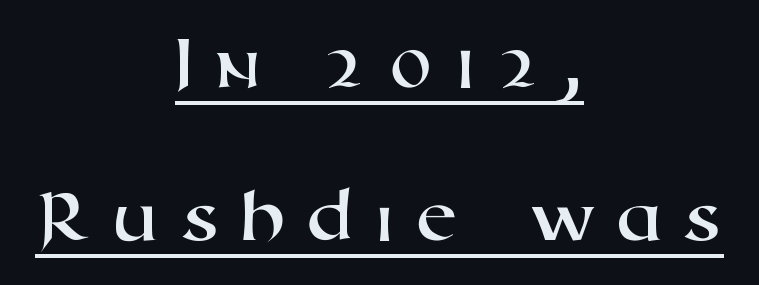
In terms of letterspacing, this is a distinctly airy, spread setting. Quick note: underline on. You could not count columns in this text — the font is proportionally spaced. How would I describe the line gaps? Wide and relaxed. The type family on display is of the sans-serif kind.
